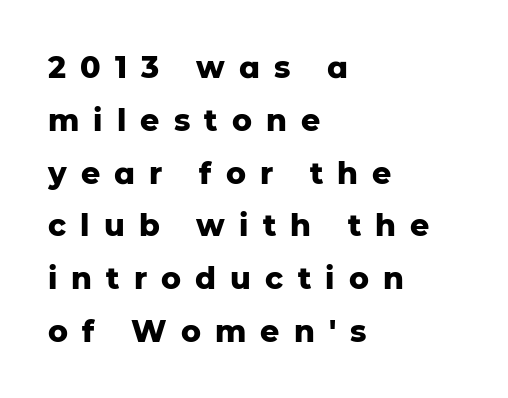
{"serif": "no", "italic": "no", "bold": "yes", "weight": "heavy", "width": "normal", "stroke_contrast": "low", "x_height": "medium", "monospaced": "no", "underline": "no", "align": "left", "line_spacing_ratio": 1.76, "letter_spacing": "wide", "letter_spacing_em": 0.47, "glyph_px": 30}
